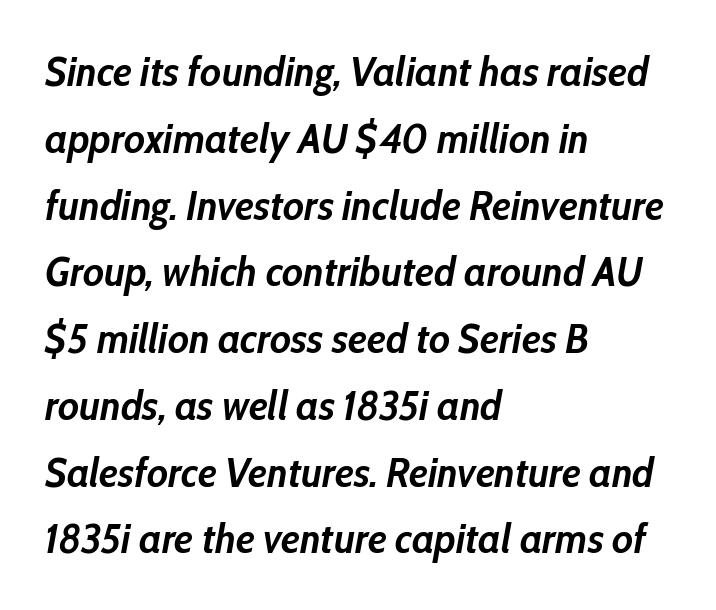
Nobody touched the tracking dial on this one. The rendering uses natural spacing where letterforms have individual widths. Just letters on the line, the space beneath them empty. The rendering applies a slant to the glyphs. A full-strength bold gives these letters their thick strokes.
